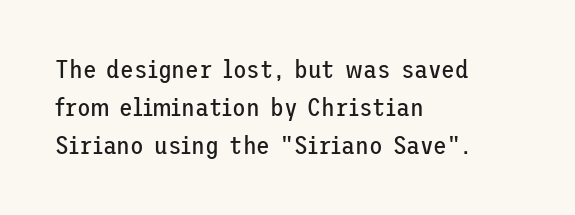
Q: Is the text bold? A: No.
Q: Is the text italic (slanted)? A: No, it is upright.
Q: Is the text underlined? A: No.
Q: How is the paragraph aligned? A: Left-aligned.
Q: Is the spacing between letters normal or unusually wide? A: Normal.
Q: Is the spacing between lines tight, normal or loose? A: Normal.
